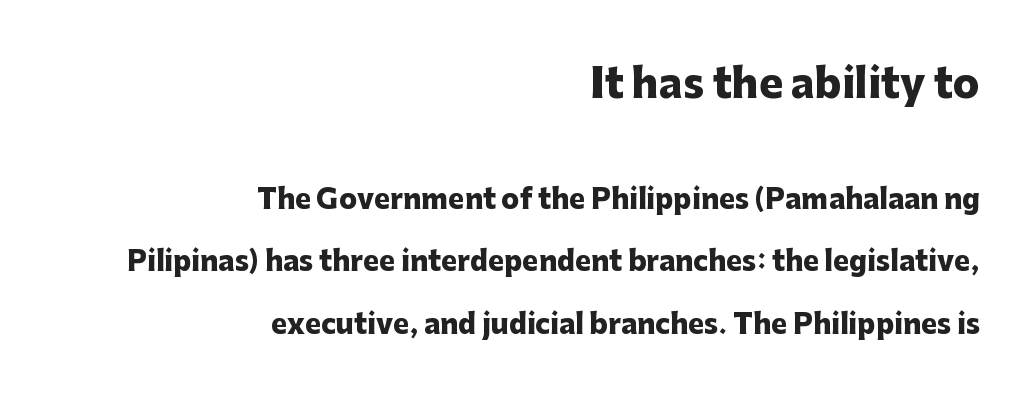
The designer dialed line spacing up above the default. Do the characters align in a grid? No, the font is proportional. Summary of weight: heavy, a full bold. A flush-right, rag-left setting is used for this passage.
